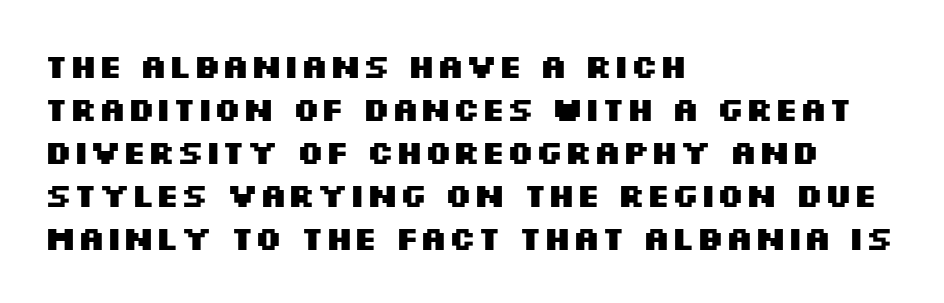
The image shows 33 px heavy, wide sans-serif type, upright; set left-aligned, normal line spacing (1.3x), normal letter spacing, not underlined; medium stroke contrast and a large x-height.
